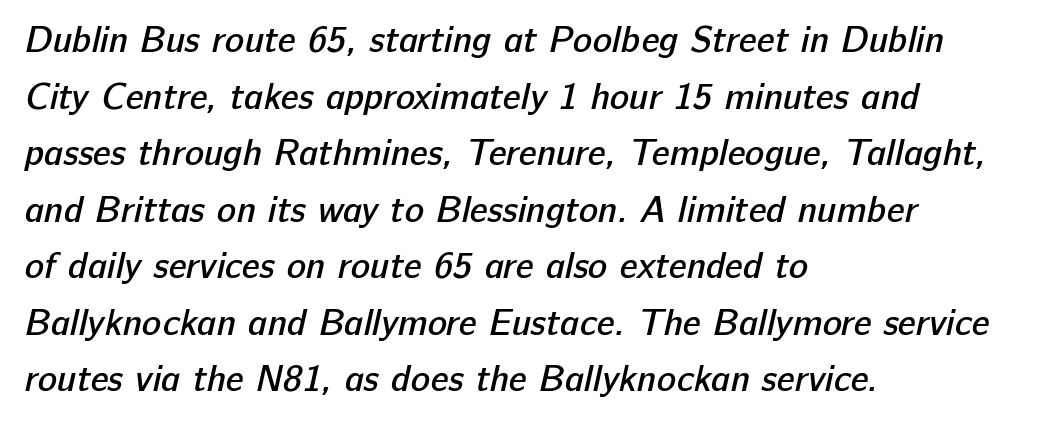
A semibold gives these letters moderate extra thickness, short of bold. The font family rendered here belongs to the sans-serif group. If you measured baseline to baseline, you'd find a middling distance. The gap between lines stays unmarked. Is the block centered? No — it sits flush against the left margin. Does extra space separate the letters? No, they use regular spacing.
